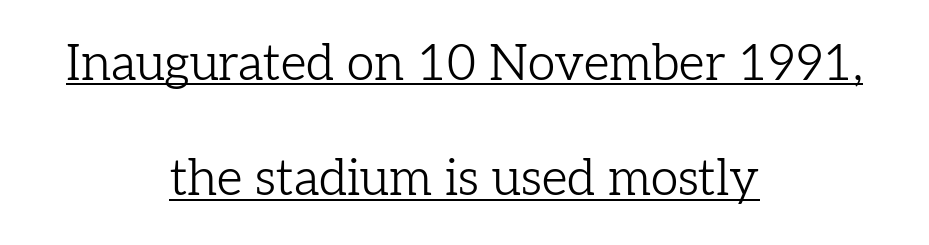
The image shows 50 px light serif type, upright; set centered, loose line spacing (2.31x), normal letter spacing, underlined; low stroke contrast and a medium x-height.
